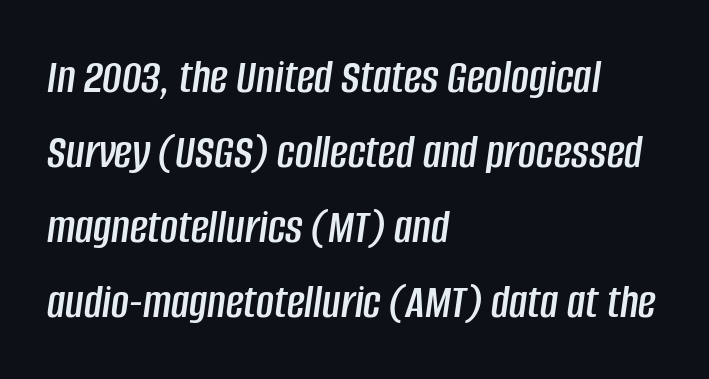
{"italic": "yes", "lean": "right", "slant_degrees": 8, "width": "condensed", "stroke_contrast": "low", "x_height": "large", "monospaced": "no", "underline": "no", "align": "left", "line_spacing": "normal", "line_spacing_ratio": 1.53, "letter_spacing": "normal", "letter_spacing_em": 0.0, "glyph_px": 49}
